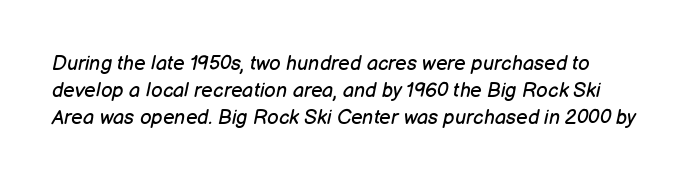
The image shows 20 px text type, italic (leaning right); set normal line spacing (1.35x), normal letter spacing, not underlined.
